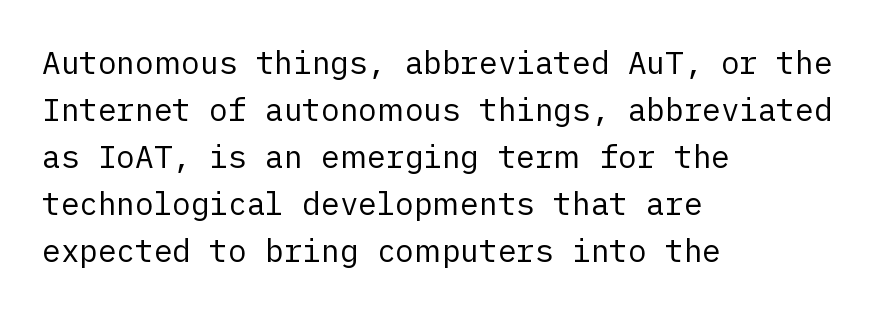
Q: Is the text bold? A: No.
Q: Is the text italic (slanted)? A: No, it is upright.
Q: Is the typeface a serif or a sans-serif typeface? A: Sans-serif.
Q: Is the text underlined? A: No.
Q: How is the paragraph aligned? A: Left-aligned.
Q: Is the spacing between letters normal or unusually wide? A: Normal.
Q: Is the spacing between lines tight, normal or loose? A: Normal.
Q: Width (condensed, normal, or wide)? A: Normal.
Q: Stroke contrast? A: Low.
Q: x-height? A: Medium.
